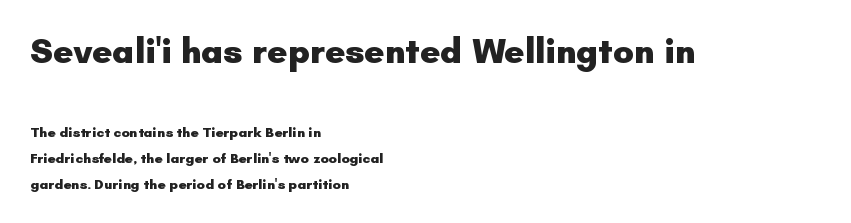
{"serif": "no", "italic": "no", "bold": "yes", "weight": "heavy", "width": "normal", "stroke_contrast": "low", "x_height": "small", "monospaced": "no", "underline": "no", "align": "left", "line_spacing_ratio": 1.85, "letter_spacing": "normal", "letter_spacing_em": 0.0, "larger_block": "first", "size_ratio": 2.5, "glyph_px": 35}
